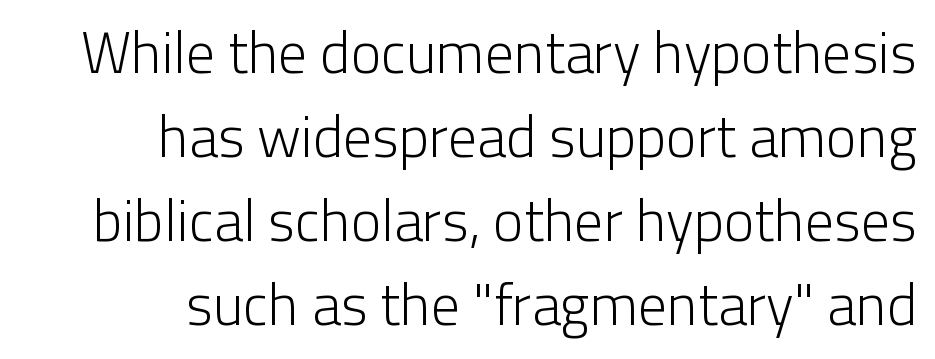
Evenly set lines give the paragraph a standard silhouette. Ordinary non-slanted type is in use. A sans-serif font was chosen for this passage. This rendering features lettering with no underline. These lines keep a tight, regular rhythm from letter to letter. The rendering uses natural spacing where letterforms have individual widths.
